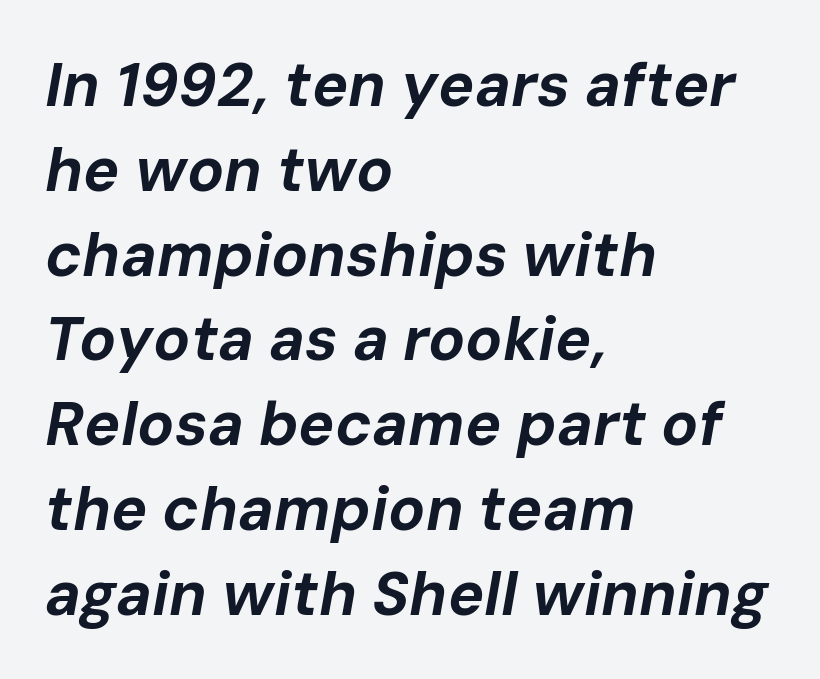
{"italic": "yes", "lean": "right", "slant_degrees": 10, "bold": "yes", "weight": "bold", "width": "normal", "stroke_contrast": "low", "x_height": "medium", "monospaced": "no", "underline": "no", "align": "left", "line_spacing": "normal", "line_spacing_ratio": 1.39, "letter_spacing": "normal", "letter_spacing_em": 0.0, "glyph_px": 61}
